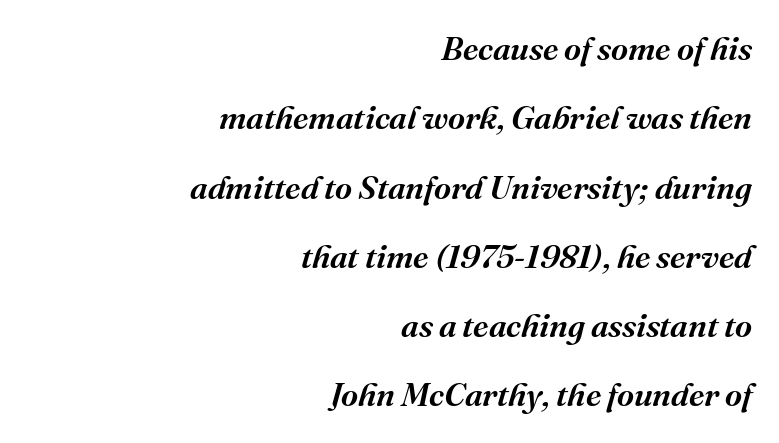
The image shows 33 px serif type, italic (leaning right); set right-aligned, loose line spacing (2.1x), normal letter spacing, not underlined; medium stroke contrast and a medium x-height.
